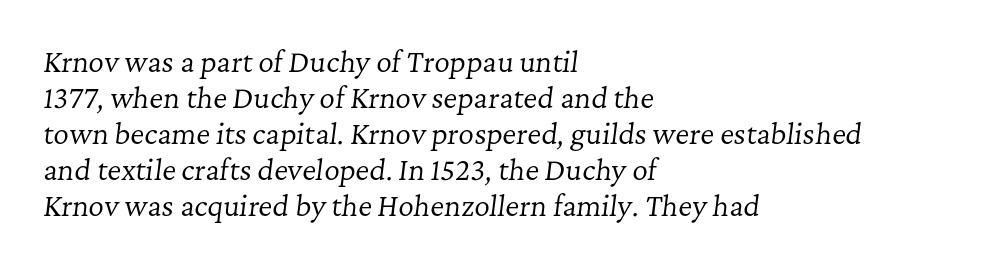
{"italic": "yes", "lean": "right", "slant_degrees": 7, "bold": "no", "underline": "no", "align": "left", "line_spacing": "normal", "line_spacing_ratio": 1.33, "letter_spacing": "normal", "letter_spacing_em": 0.0, "glyph_px": 27}
